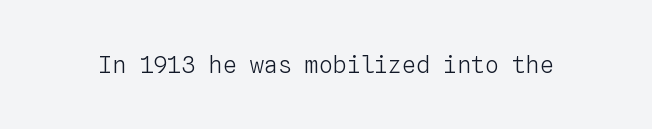
Q: Is the text bold? A: No.
Q: Is the text italic (slanted)? A: No, it is upright.
Q: Is the text underlined? A: No.
Q: Is the spacing between letters normal or unusually wide? A: Normal.
